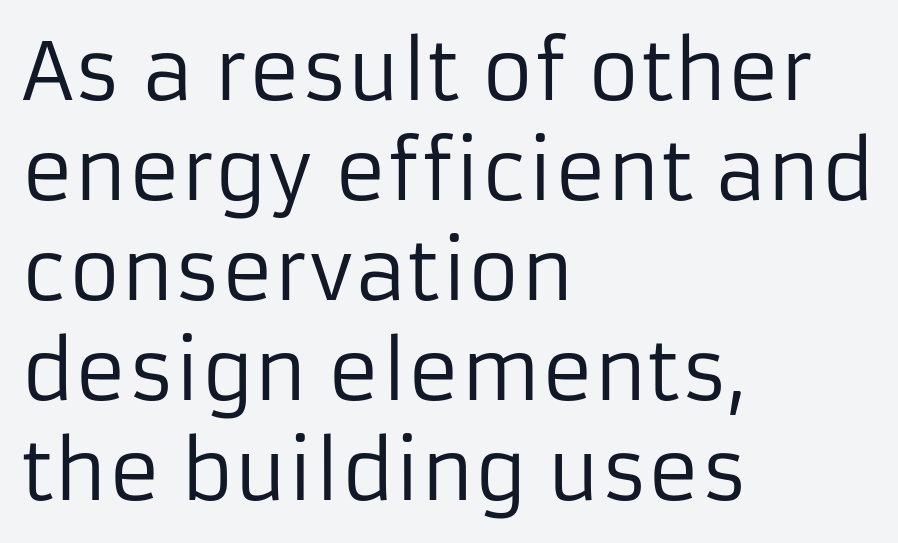
The image shows 80 px regular-weight sans-serif type, upright; set left-aligned, normal line spacing (1.25x), normal letter spacing, not underlined; low stroke contrast and a medium x-height.
